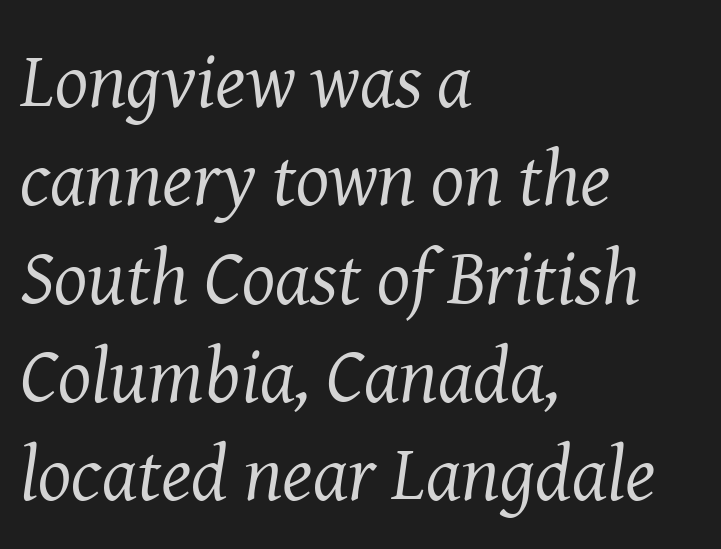
Q: Is the text bold? A: No.
Q: Is the text italic (slanted)? A: Yes, it leans right by about 8 degrees.
Q: Is the typeface a serif or a sans-serif typeface? A: Serif.
Q: Is the text underlined? A: No.
Q: How is the paragraph aligned? A: Left-aligned.
Q: Is the spacing between letters normal or unusually wide? A: Normal.
Q: Is the spacing between lines tight, normal or loose? A: Normal.
Q: Width (condensed, normal, or wide)? A: Normal.
Q: Stroke contrast? A: Medium.
Q: x-height? A: Medium.
Q: Monospaced? A: No.
